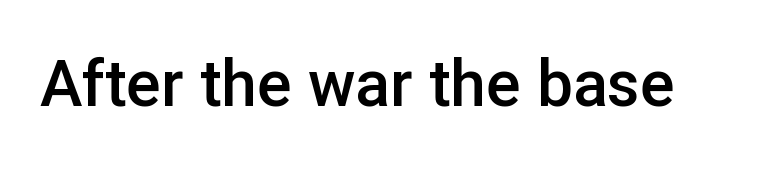
Q: Is the text bold? A: Semi-bold.
Q: Is the text italic (slanted)? A: No, it is upright.
Q: Is the typeface a serif or a sans-serif typeface? A: Sans-serif.
Q: Is the text underlined? A: No.
Q: Is the spacing between letters normal or unusually wide? A: Normal.
Q: Width (condensed, normal, or wide)? A: Normal.
Q: Stroke contrast? A: Low.
Q: x-height? A: Medium.
Q: Monospaced? A: No.
